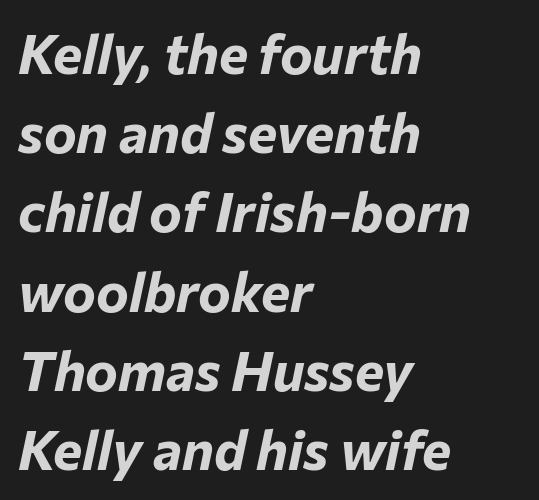
Q: Is the text bold? A: Yes.
Q: Is the text italic (slanted)? A: Yes, it leans right by about 12 degrees.
Q: Is the text underlined? A: No.
Q: How is the paragraph aligned? A: Left-aligned.
Q: Is the spacing between letters normal or unusually wide? A: Normal.
Q: Is the spacing between lines tight, normal or loose? A: Normal.
Q: Width (condensed, normal, or wide)? A: Normal.
Q: Stroke contrast? A: Low.
Q: x-height? A: Medium.
Q: Monospaced? A: No.
